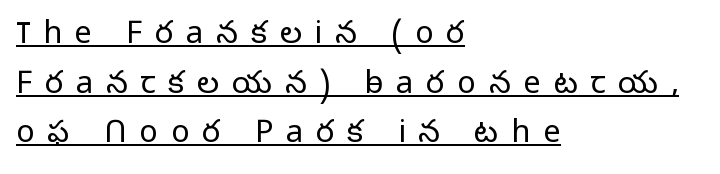
The typesetter has applied underlining to the passage shown. Vertical strokes here are truly vertical. Varying glyph widths throughout — classic text-font behaviour. Compared with typical body copy, the letter spacing here is much looser. Vertically, the passage feels balanced, rows spaced as you'd expect.
